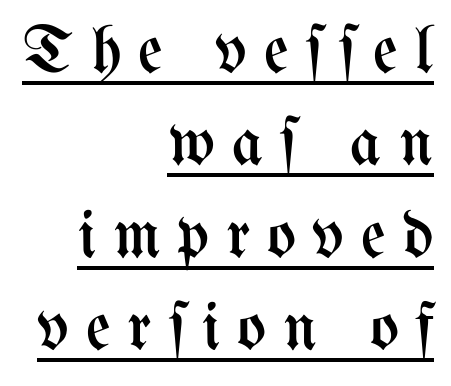
Style check: upright. Summary of vertical rhythm: regular, with standard interline spacing. Compared with undecorated copy, this sample adds a rule below the words. Leftover space on each line is placed entirely before the opening word.
